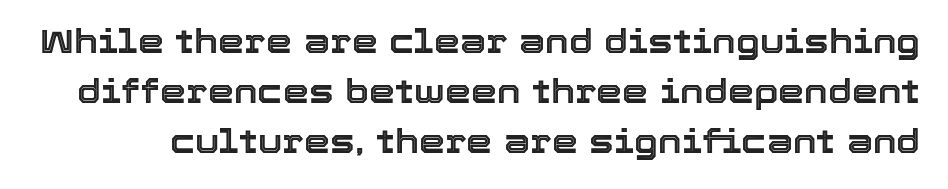
The image shows 33 px text type, upright; set normal line spacing (1.52x), normal letter spacing, not underlined; a medium x-height.
